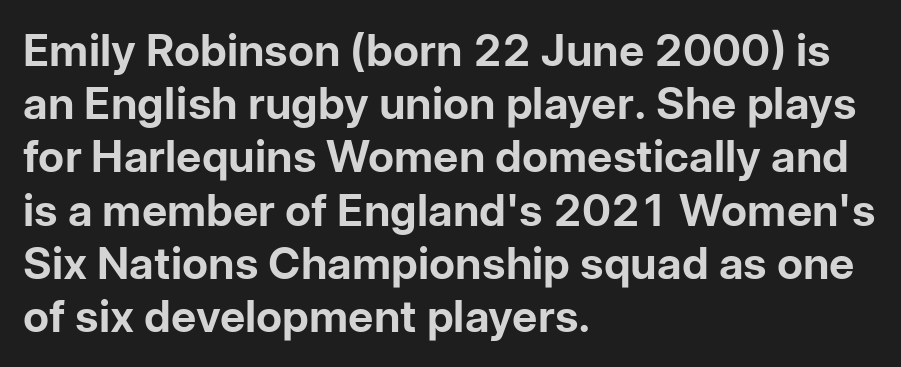
The image shows 44 px bold sans-serif type, upright; set left-aligned, line spacing 1.21x, normal letter spacing, not underlined; low stroke contrast and a medium x-height.
